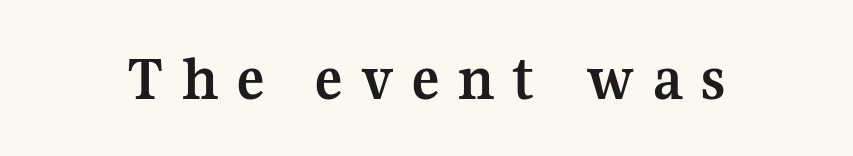
{"serif": "yes", "italic": "no", "bold": "yes", "weight": "semibold", "width": "normal", "stroke_contrast": "medium", "x_height": "medium", "monospaced": "no", "underline": "no", "letter_spacing": "wide", "letter_spacing_em": 0.29, "glyph_px": 64}
